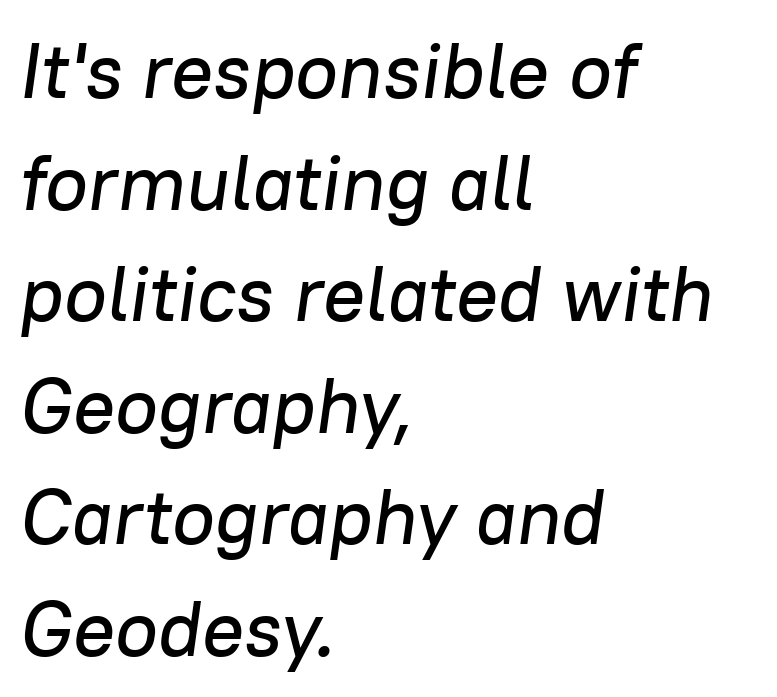
The letters advance in unequal steps, a hallmark of proportional type. The zone under the glyphs is completely vacant. The face used here has a pronounced slope to its letters. Tracking here is standard; glyphs follow each other at the usual distance.
